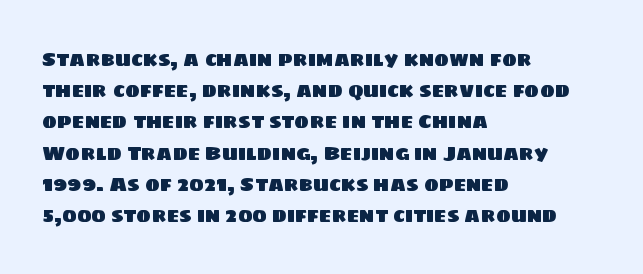
{"underline": "no", "align": "left", "line_spacing": "normal", "line_spacing_ratio": 1.56, "letter_spacing": "normal", "letter_spacing_em": 0.0, "glyph_px": 20}
